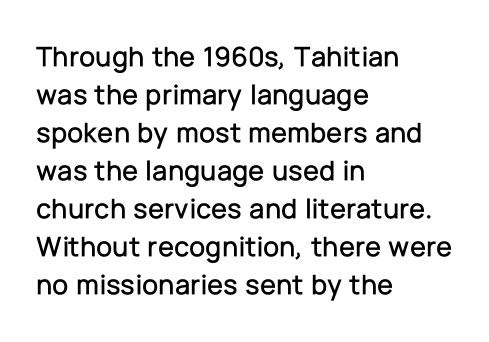
The image shows 29 px sans-serif type, upright; set left-aligned, normal line spacing (1.31x), normal letter spacing, not underlined; low stroke contrast and a medium x-height.
